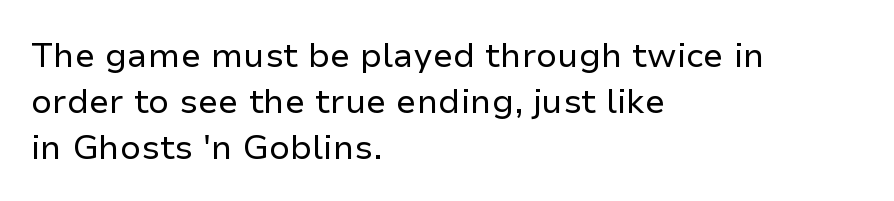
Underline: absent. A roman cut, with each character standing at attention. Compared with typical body copy, the letter spacing here is the same. Notice how descenders clear the ascenders below comfortably — that's standard leading. Each line starts at the same left margin while the right side varies.
